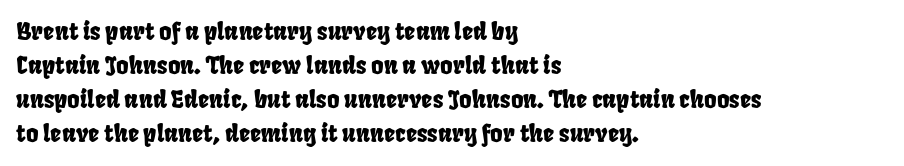
The image shows 24 px text type; set left-aligned, normal line spacing (1.42x), normal letter spacing, not underlined.
